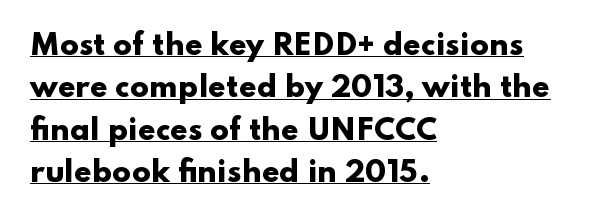
Q: Is the text bold? A: Yes.
Q: Is the text italic (slanted)? A: No, it is upright.
Q: Is the typeface a serif or a sans-serif typeface? A: Sans-serif.
Q: Is the text underlined? A: Yes.
Q: How is the paragraph aligned? A: Left-aligned.
Q: Is the spacing between letters normal or unusually wide? A: Normal.
Q: Is the spacing between lines tight, normal or loose? A: Normal.
Q: Width (condensed, normal, or wide)? A: Wide.
Q: Stroke contrast? A: Low.
Q: x-height? A: Small.
Q: Monospaced? A: No.
